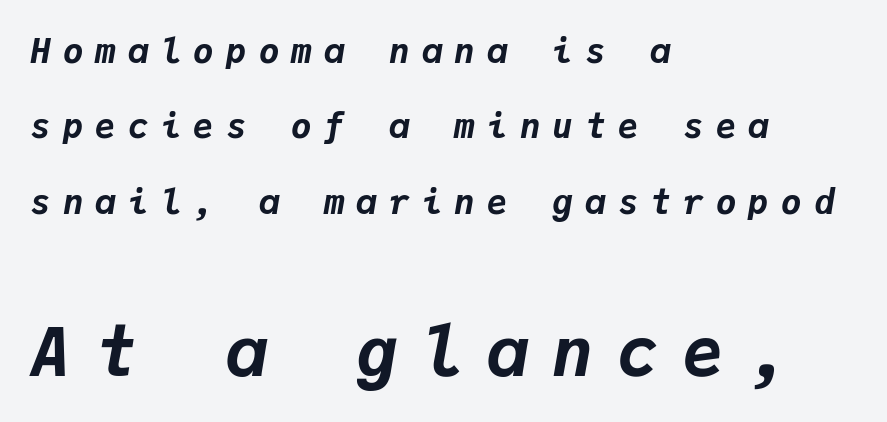
{"italic": "yes", "lean": "right", "slant_degrees": 9, "bold": "yes", "weight": "bold", "width": "normal", "stroke_contrast": "low", "x_height": "medium", "monospaced": "yes", "underline": "no", "align": "left", "line_spacing": "loose", "line_spacing_ratio": 2.22, "letter_spacing": "wide", "letter_spacing_em": 0.36, "larger_block": "second", "size_ratio": 2.0, "glyph_px": 68}
